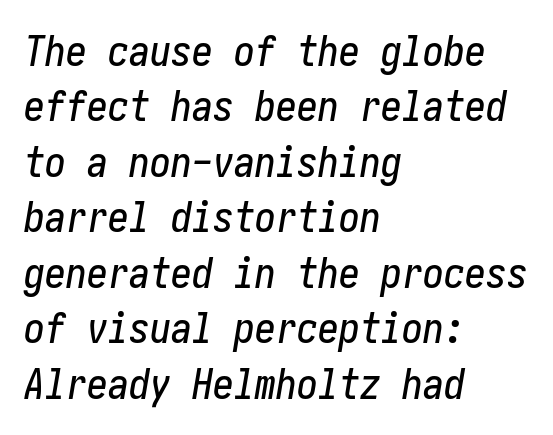
The image shows 42 px condensed type, italic (leaning right); set left-aligned, normal line spacing (1.32x), normal letter spacing, not underlined; low stroke contrast and a medium x-height.
